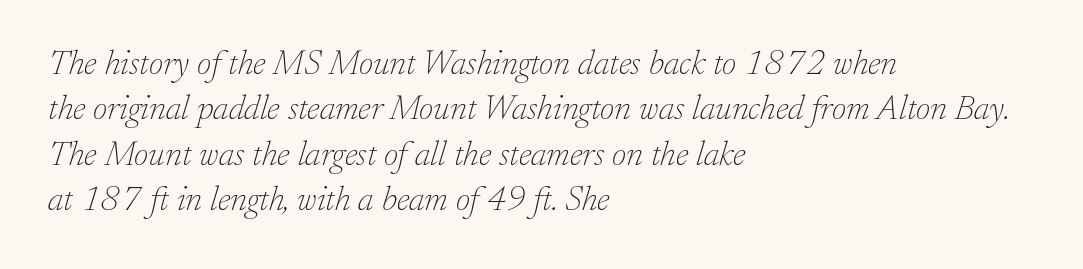
Weight class: somewhere from thin through regular. Rule under the text: the space is simply empty. The typeface chosen for these lines features serifs. Slant detected: the letters are inclined.
